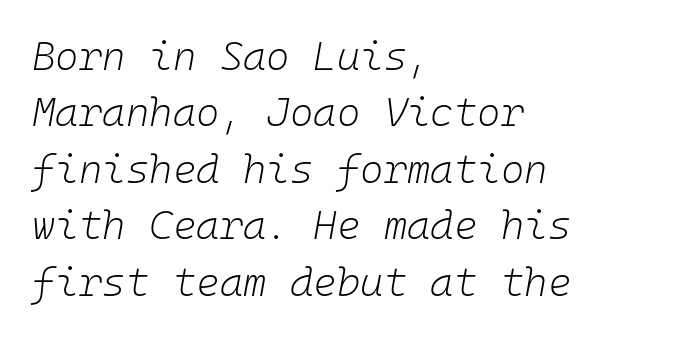
Q: Is the text bold? A: No.
Q: Is the text italic (slanted)? A: Yes, it leans right by about 10 degrees.
Q: Is the text underlined? A: No.
Q: How is the paragraph aligned? A: Left-aligned.
Q: Is the spacing between letters normal or unusually wide? A: Normal.
Q: Is the spacing between lines tight, normal or loose? A: Normal.
Q: Width (condensed, normal, or wide)? A: Normal.
Q: Stroke contrast? A: Low.
Q: x-height? A: Medium.
Q: Monospaced? A: Yes.
